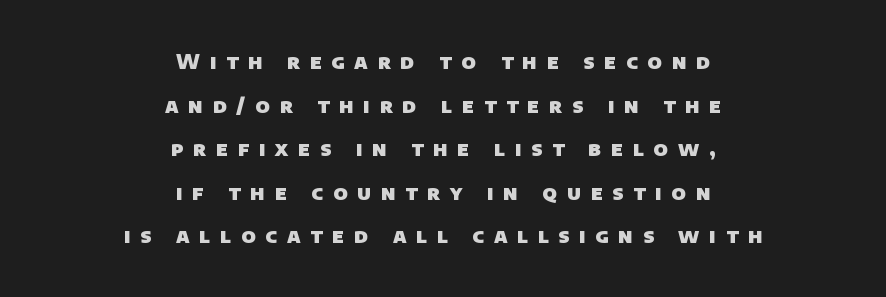
The image shows 20 px bold type; set centered, loose line spacing (2.18x), unusually wide letter spacing (+0.49 em), not underlined.
